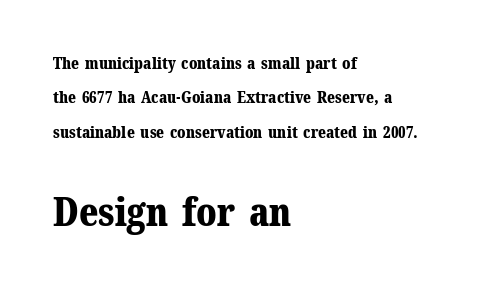
Two sizes are in play, and the larger belongs to the second block. Unlike italic type, these characters show no tilt at all. Compared with a centered layout, this one pins lines to the left instead. The lines are spread far apart with generous leading.
